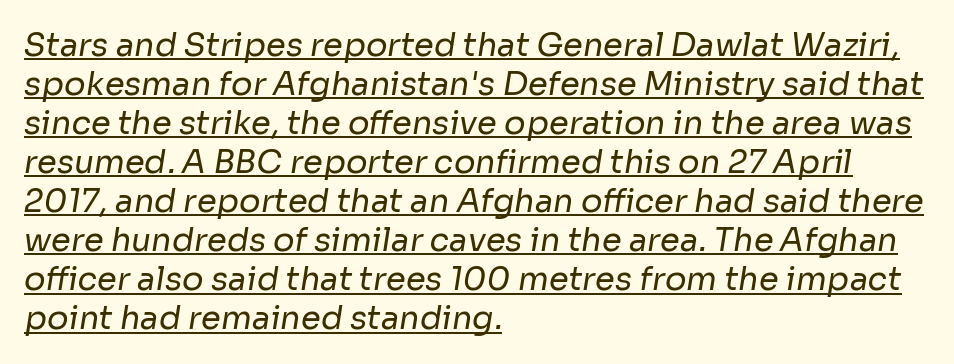
The image shows 32 px regular-weight sans-serif type; set left-aligned, line spacing 1.22x, normal letter spacing, underlined; low stroke contrast and a medium x-height.
